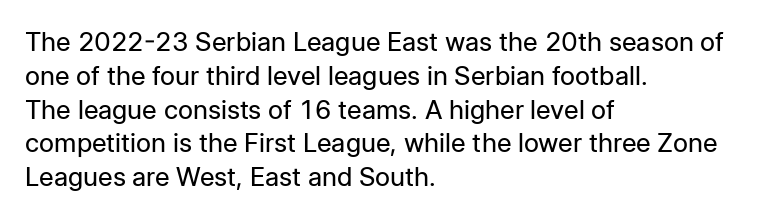
The image shows 26 px text type, upright; set left-aligned, normal line spacing (1.3x), normal letter spacing, not underlined.
